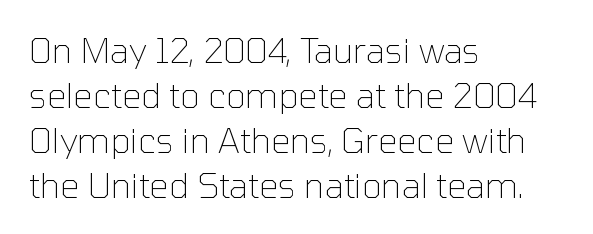
The image shows 34 px thin sans-serif type, upright; set left-aligned, normal line spacing (1.32x), normal letter spacing, not underlined; low stroke contrast and a medium x-height.
